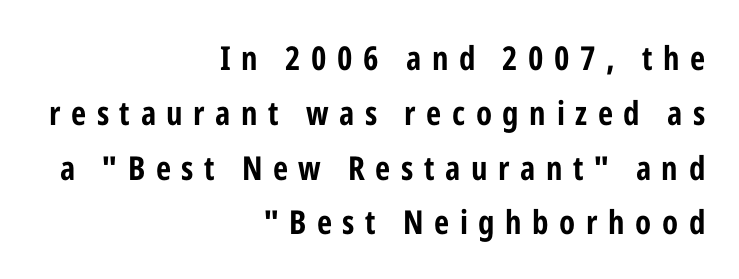
The image shows 33 px bold, condensed sans-serif type, upright; set right-aligned, normal line spacing (1.66x), unusually wide letter spacing (+0.32 em), not underlined; low stroke contrast and a medium x-height.
